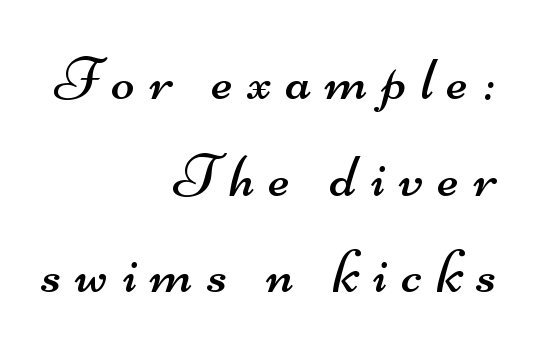
Q: Is the text bold? A: No.
Q: Is the typeface a serif or a sans-serif typeface? A: Sans-serif.
Q: Is the text underlined? A: No.
Q: How is the paragraph aligned? A: Right-aligned.
Q: Is the spacing between letters normal or unusually wide? A: Unusually wide.
Q: Is the spacing between lines tight, normal or loose? A: Normal.
Q: Width (condensed, normal, or wide)? A: Wide.
Q: Stroke contrast? A: Medium.
Q: x-height? A: Small.
Q: Monospaced? A: No.
